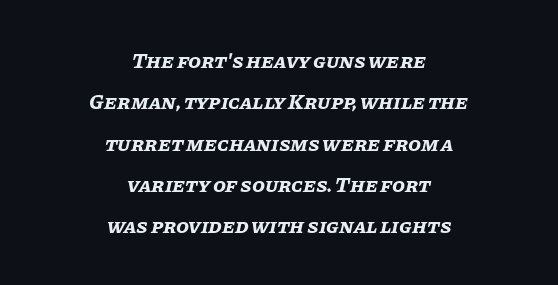
Q: Is the text bold? A: Yes.
Q: Is the text italic (slanted)? A: Yes, it leans right by about 11 degrees.
Q: Is the text underlined? A: No.
Q: How is the paragraph aligned? A: Centered.
Q: Is the spacing between letters normal or unusually wide? A: Normal.
Q: Is the spacing between lines tight, normal or loose? A: Loose.
